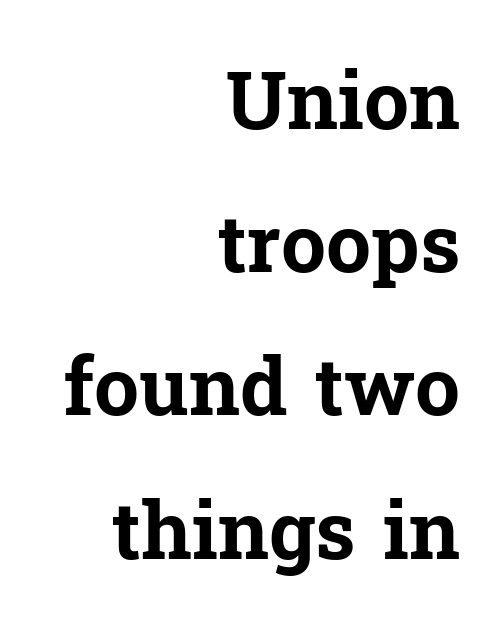
Q: Is the text bold? A: Yes.
Q: Is the text italic (slanted)? A: No, it is upright.
Q: Is the typeface a serif or a sans-serif typeface? A: Serif.
Q: Is the text underlined? A: No.
Q: How is the paragraph aligned? A: Right-aligned.
Q: Is the spacing between letters normal or unusually wide? A: Normal.
Q: Width (condensed, normal, or wide)? A: Normal.
Q: Stroke contrast? A: Low.
Q: x-height? A: Medium.
Q: Monospaced? A: No.
